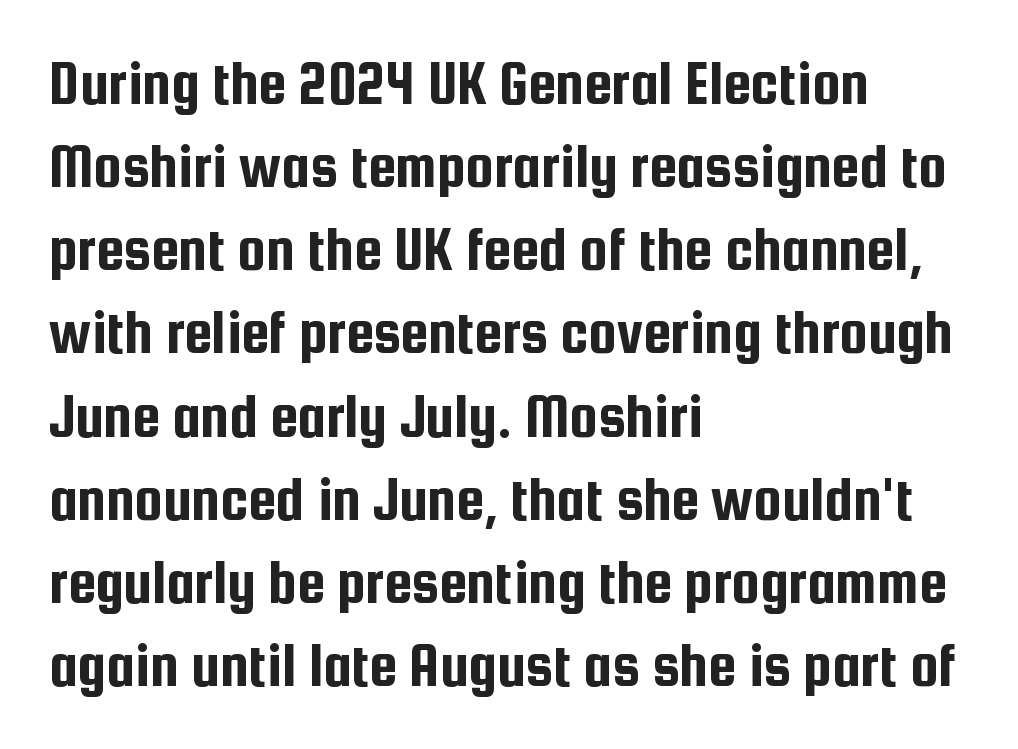
The image shows 63 px condensed sans-serif type, upright; set left-aligned, normal line spacing (1.32x), normal letter spacing, not underlined; low stroke contrast and a medium x-height.
